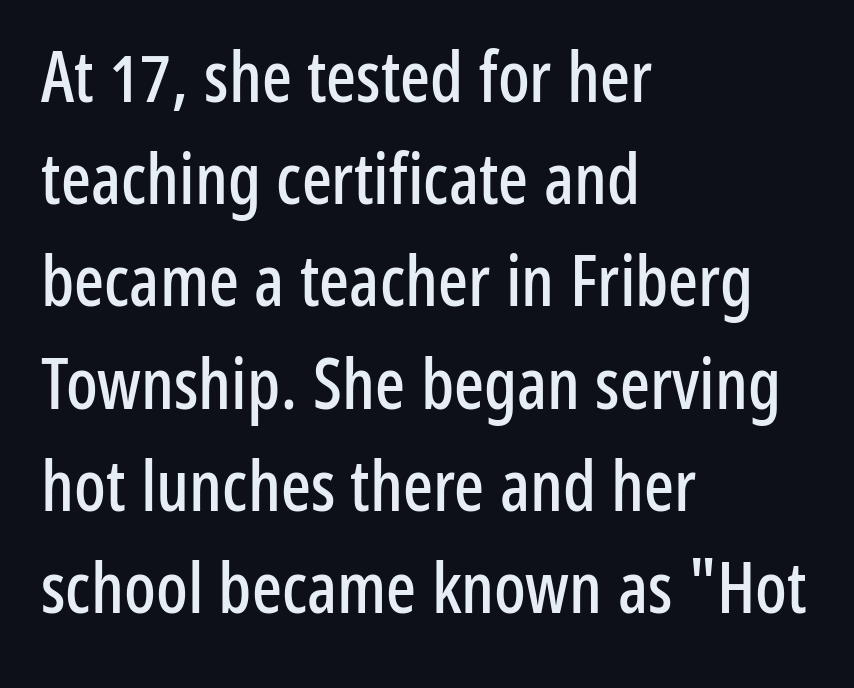
The image shows 70 px condensed sans-serif type, upright; set left-aligned, normal line spacing (1.46x), normal letter spacing, not underlined; low stroke contrast and a medium x-height.
